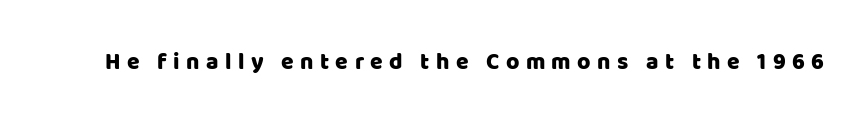
Q: Is the text italic (slanted)? A: No, it is upright.
Q: Is the text underlined? A: No.
Q: Is the spacing between letters normal or unusually wide? A: Unusually wide.
